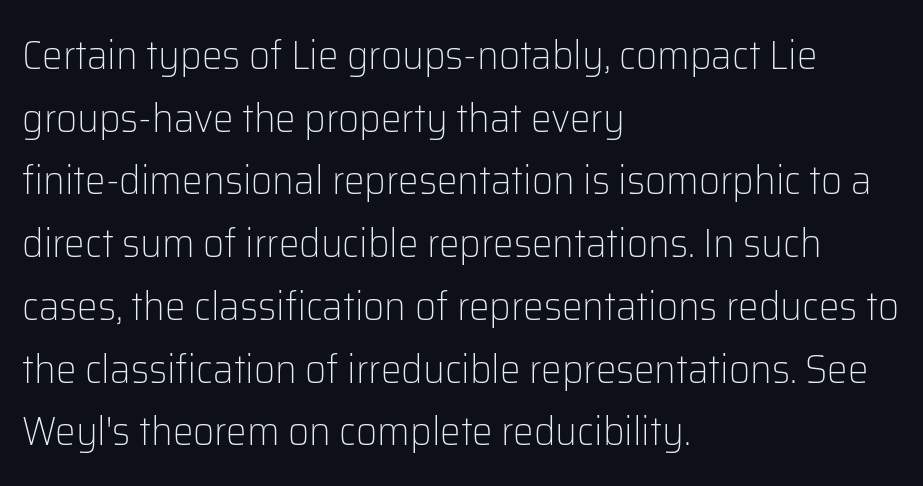
Q: Is the text bold? A: No.
Q: Is the text italic (slanted)? A: No, it is upright.
Q: Is the typeface a serif or a sans-serif typeface? A: Sans-serif.
Q: Is the text underlined? A: No.
Q: How is the paragraph aligned? A: Left-aligned.
Q: Is the spacing between letters normal or unusually wide? A: Normal.
Q: Is the spacing between lines tight, normal or loose? A: Normal.
Q: Width (condensed, normal, or wide)? A: Normal.
Q: Stroke contrast? A: Low.
Q: x-height? A: Medium.
Q: Monospaced? A: No.
